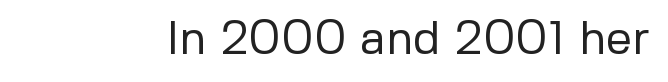
Check under the words: just untouched page. Compared with typical body copy, the letter spacing here is the same. A typesetter would call this proportional, since set widths differ per character. Vertical stems look standard width or narrower in stroke.
